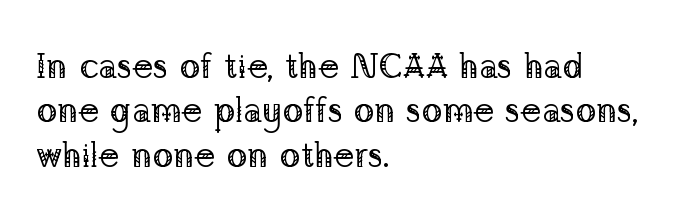
{"serif": "yes", "italic": "no", "bold": "no", "weight": "regular", "width": "normal", "stroke_contrast": "low", "x_height": "medium", "monospaced": "no", "underline": "no", "align": "left", "line_spacing": "normal", "line_spacing_ratio": 1.27, "letter_spacing": "normal", "letter_spacing_em": 0.0, "glyph_px": 35}
